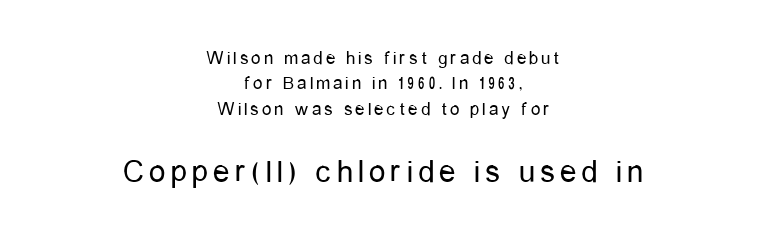
The image shows 33 px regular-weight, condensed sans-serif type, upright; set centered, normal line spacing (1.33x), not underlined; the second (bottom) block is 1.74x larger; low stroke contrast and a medium x-height.
